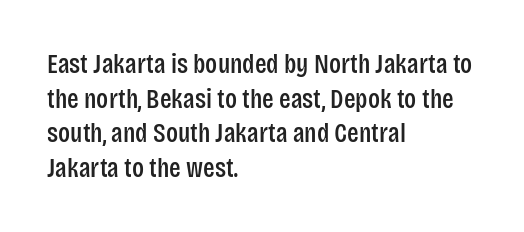
The image shows 27 px text type, upright; set left-aligned, normal line spacing (1.28x), normal letter spacing, not underlined.
